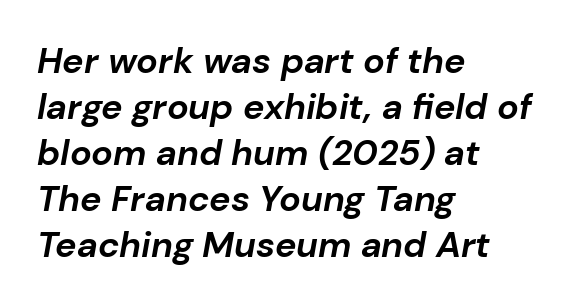
Q: Is the text bold? A: Yes.
Q: Is the text italic (slanted)? A: Yes, it leans right by about 10 degrees.
Q: Is the text underlined? A: No.
Q: How is the paragraph aligned? A: Left-aligned.
Q: Is the spacing between letters normal or unusually wide? A: Normal.
Q: Is the spacing between lines tight, normal or loose? A: Normal.
Q: Width (condensed, normal, or wide)? A: Normal.
Q: Stroke contrast? A: Low.
Q: x-height? A: Medium.
Q: Monospaced? A: No.
